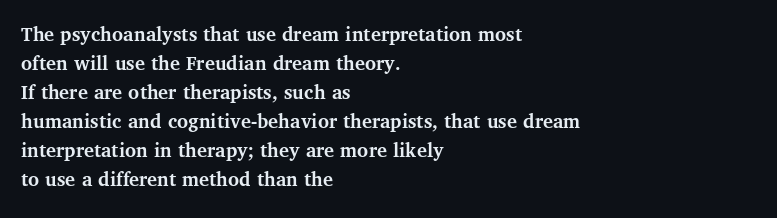
Q: Is the text bold? A: Yes.
Q: Is the text italic (slanted)? A: No, it is upright.
Q: Is the text underlined? A: No.
Q: How is the paragraph aligned? A: Left-aligned.
Q: Is the spacing between letters normal or unusually wide? A: Normal.
Q: Is the spacing between lines tight, normal or loose? A: Normal.
